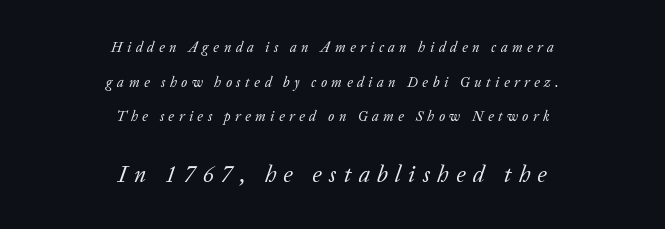
Q: Is the text bold? A: No.
Q: Is the text italic (slanted)? A: Yes, it leans right by about 20 degrees.
Q: Is the text underlined? A: No.
Q: How is the paragraph aligned? A: Centered.
Q: Is the spacing between letters normal or unusually wide? A: Unusually wide.
Q: Is the spacing between lines tight, normal or loose? A: Loose.
Q: Which block of text is set in a larger size, the first (top) or the second (bottom)? A: The second (bottom) one.
